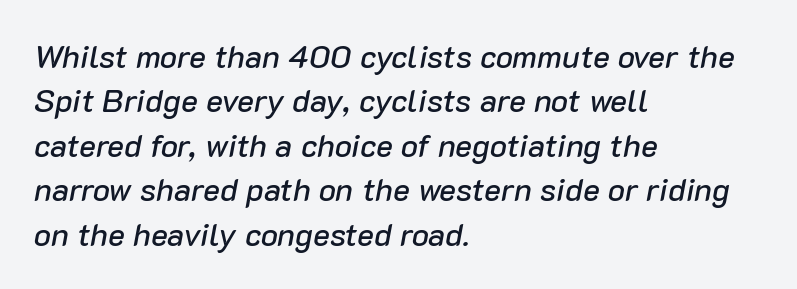
The image shows 32 px text type, italic (leaning right); set left-aligned, normal line spacing (1.39x), normal letter spacing, not underlined; low stroke contrast and a medium x-height.
